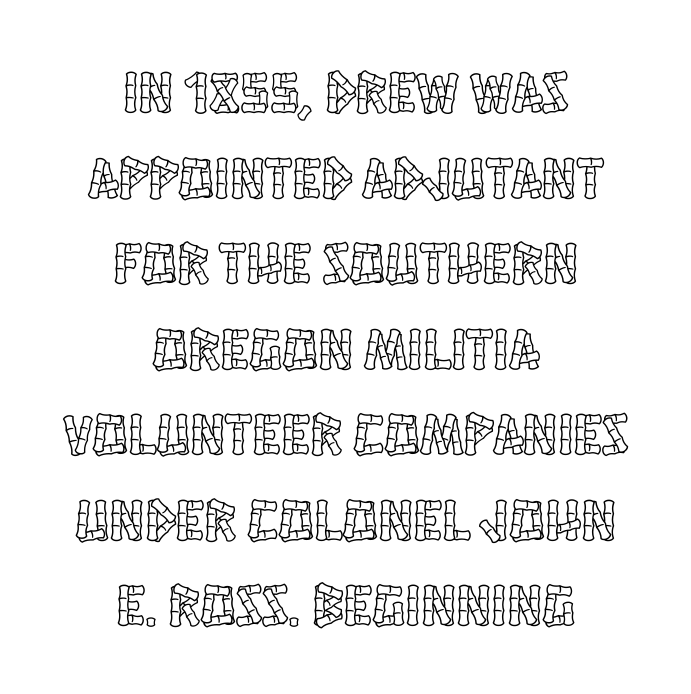
The image shows 59 px condensed type, upright; set centered, normal line spacing (1.45x), normal letter spacing, not underlined; a large x-height.
